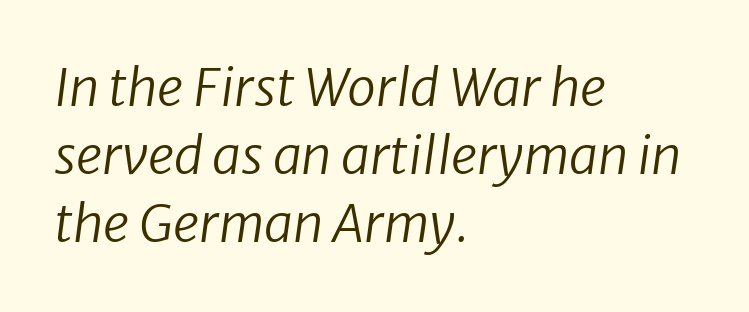
Q: Is the text bold? A: No.
Q: Is the text italic (slanted)? A: Yes, it leans right by about 8 degrees.
Q: Is the text underlined? A: No.
Q: How is the paragraph aligned? A: Left-aligned.
Q: Is the spacing between letters normal or unusually wide? A: Normal.
Q: Is the spacing between lines tight, normal or loose? A: Normal.
Q: Width (condensed, normal, or wide)? A: Normal.
Q: Stroke contrast? A: Low.
Q: x-height? A: Medium.
Q: Monospaced? A: No.
